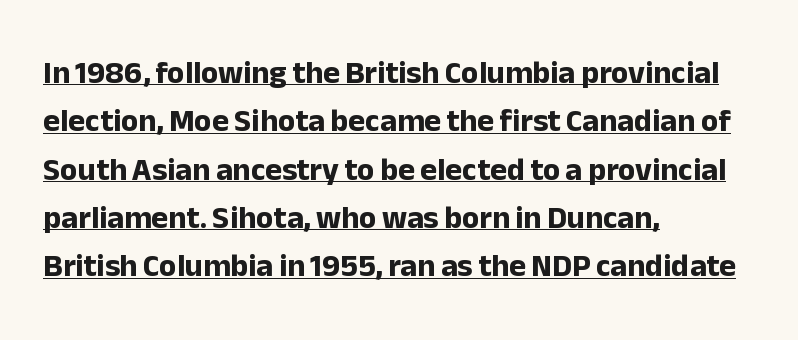
{"serif": "no", "italic": "no", "bold": "yes", "weight": "bold", "width": "normal", "stroke_contrast": "low", "x_height": "medium", "monospaced": "no", "underline": "yes", "align": "left", "line_spacing": "normal", "line_spacing_ratio": 1.51, "letter_spacing": "normal", "letter_spacing_em": 0.0, "glyph_px": 32}
